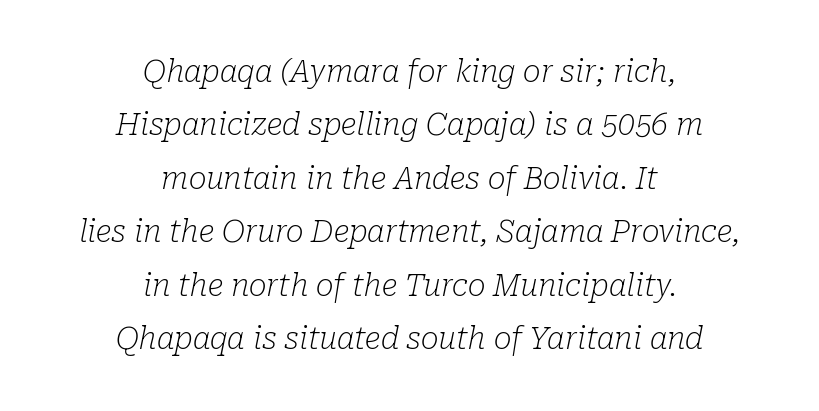
Q: Is the text bold? A: No.
Q: Is the text italic (slanted)? A: Yes, it leans right by about 10 degrees.
Q: Is the typeface a serif or a sans-serif typeface? A: Serif.
Q: Is the text underlined? A: No.
Q: How is the paragraph aligned? A: Centered.
Q: Is the spacing between letters normal or unusually wide? A: Normal.
Q: Width (condensed, normal, or wide)? A: Normal.
Q: Stroke contrast? A: Low.
Q: x-height? A: Medium.
Q: Monospaced? A: No.
